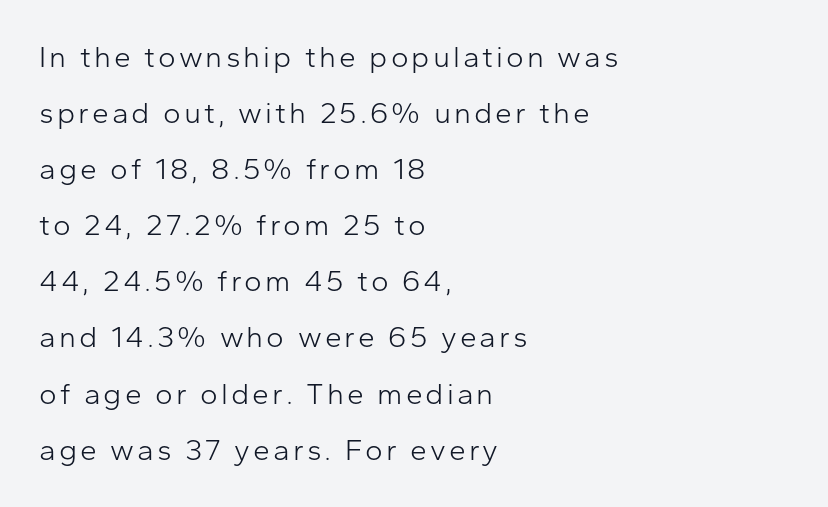
{"serif": "no", "italic": "no", "bold": "no", "weight": "light", "width": "normal", "stroke_contrast": "low", "x_height": "medium", "monospaced": "no", "underline": "no", "align": "left", "line_spacing_ratio": 1.87, "glyph_px": 30}
